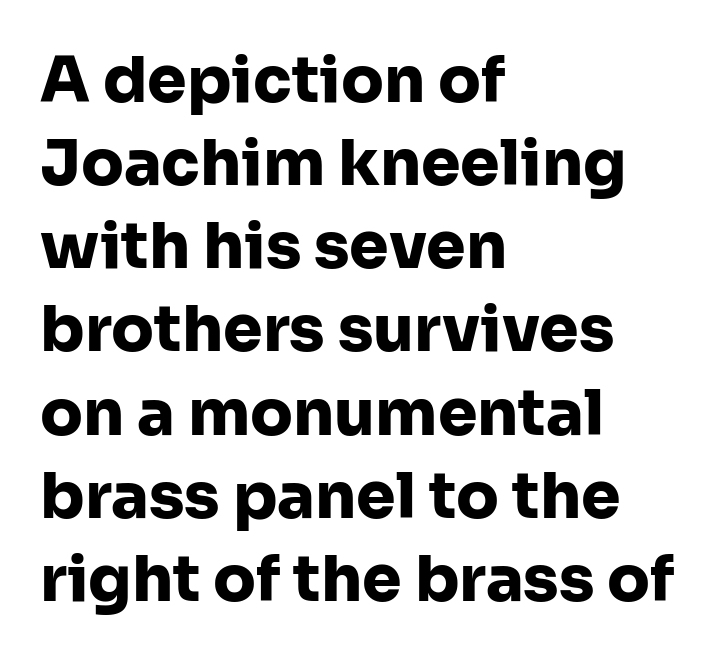
The image shows 63 px heavy sans-serif type, upright; set left-aligned, normal line spacing (1.32x), normal letter spacing, not underlined; low stroke contrast and a medium x-height.
